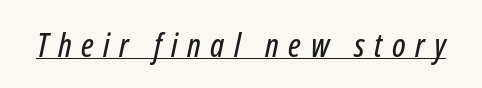
{"italic": "yes", "lean": "right", "slant_degrees": 12, "width": "condensed", "stroke_contrast": "low", "x_height": "medium", "monospaced": "no", "underline": "yes", "letter_spacing": "wide", "letter_spacing_em": 0.29, "glyph_px": 33}
